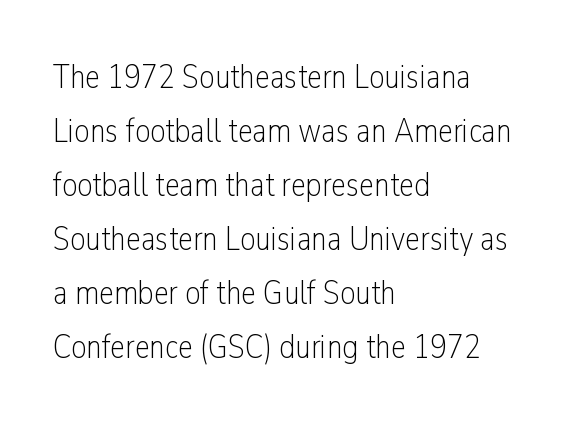
Horizontally, the lines are justified to the leading edge only. The line texture is even and compact thanks to regular tracking. The font family rendered here belongs to the sans-serif group. Weight: regular or lighter.
